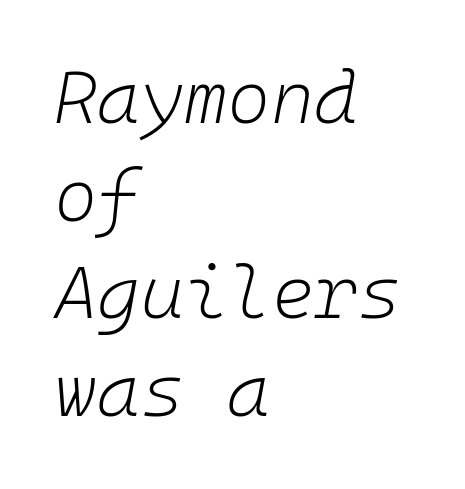
Italic? Definitely — the glyphs are oblique. The letters look calm and open, with moderate or lighter stems. Visually the block forms a straight wall on the left and a jagged coastline on the right. Reading down the column, the eye jumps a familiar distance to each next line. Has an underline been added? It has not. This sample has the even, mechanical cadence of fixed-width lettering.
